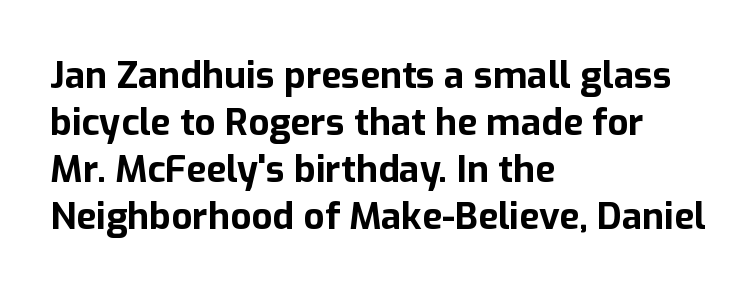
{"serif": "no", "italic": "no", "bold": "yes", "weight": "bold", "width": "normal", "stroke_contrast": "low", "x_height": "medium", "monospaced": "no", "underline": "no", "align": "left", "line_spacing": "normal", "line_spacing_ratio": 1.27, "letter_spacing": "normal", "letter_spacing_em": 0.0, "glyph_px": 37}
